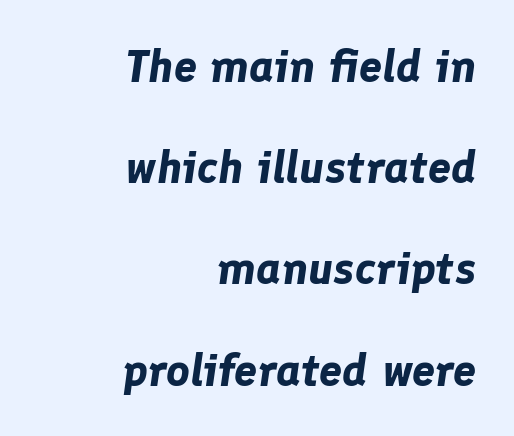
Q: Is the text bold? A: Yes.
Q: Is the text italic (slanted)? A: Yes, it leans right by about 8 degrees.
Q: Is the text underlined? A: No.
Q: How is the paragraph aligned? A: Right-aligned.
Q: Is the spacing between letters normal or unusually wide? A: Normal.
Q: Is the spacing between lines tight, normal or loose? A: Loose.
Q: Width (condensed, normal, or wide)? A: Normal.
Q: Stroke contrast? A: Low.
Q: x-height? A: Medium.
Q: Monospaced? A: No.
